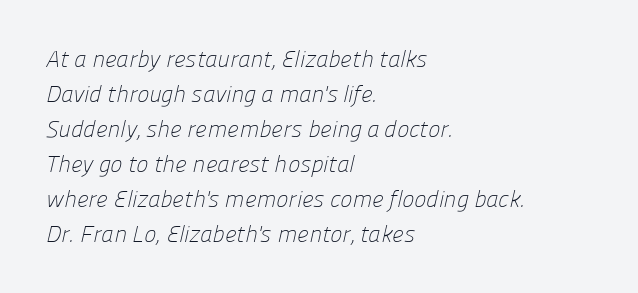
{"bold": "no", "underline": "no", "align": "left", "line_spacing": "normal", "line_spacing_ratio": 1.52, "letter_spacing": "normal", "letter_spacing_em": 0.0, "glyph_px": 23}
